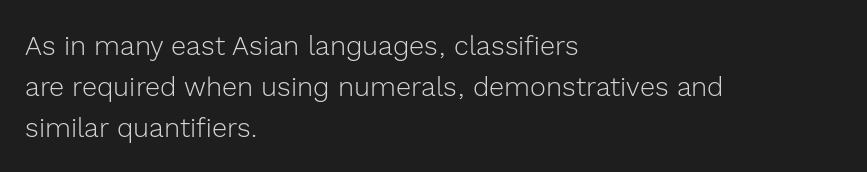
The passage shown stacks its lines at a standard gap. Plain, unruled lines of type. Summary of weight: not heavy and not bold. The rendering keeps characters at their native spacing. Notice how the stems are strictly vertical — no italics here.
